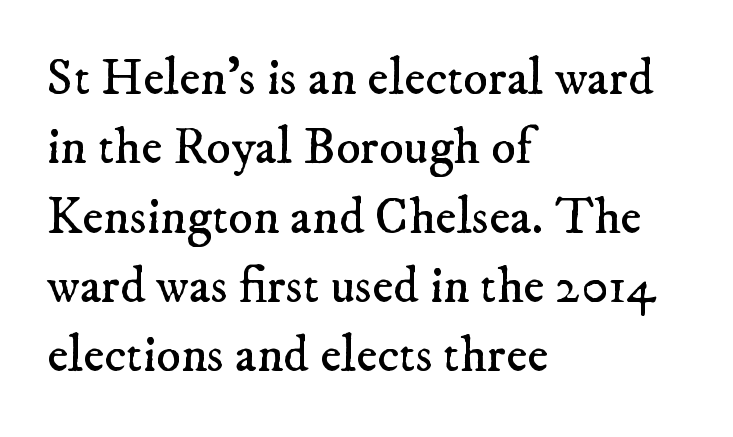
{"serif": "yes", "bold": "no", "weight": "regular", "width": "normal", "stroke_contrast": "low", "x_height": "small", "monospaced": "no", "underline": "no", "align": "left", "line_spacing": "normal", "line_spacing_ratio": 1.36, "letter_spacing": "normal", "letter_spacing_em": 0.0, "glyph_px": 51}
